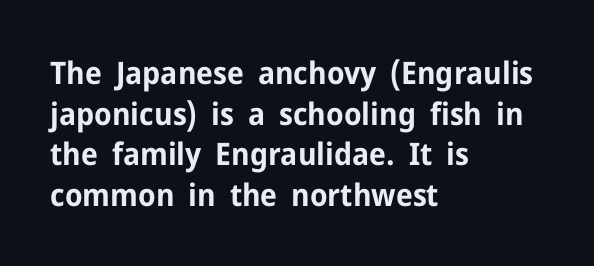
Q: Is the text bold? A: Yes.
Q: Is the text italic (slanted)? A: No, it is upright.
Q: Is the typeface a serif or a sans-serif typeface? A: Sans-serif.
Q: Is the text underlined? A: No.
Q: How is the paragraph aligned? A: Left-aligned.
Q: Is the spacing between letters normal or unusually wide? A: Normal.
Q: Is the spacing between lines tight, normal or loose? A: Normal.
Q: Width (condensed, normal, or wide)? A: Normal.
Q: Stroke contrast? A: Low.
Q: x-height? A: Medium.
Q: Monospaced? A: No.
